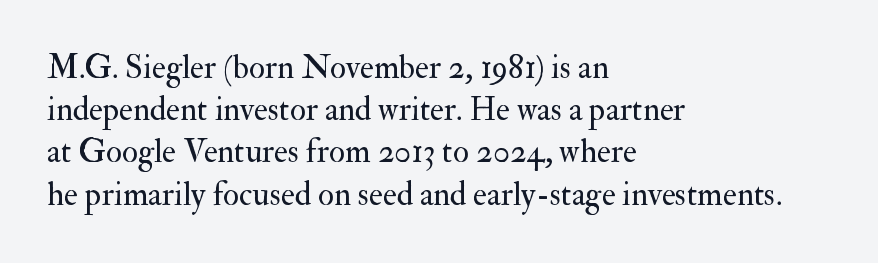
A light-to-regular cut is what we see here. Spacing verdict: proportional, widths tailored to each character. Nothing unusual about the tracking: characters are spaced as the font intends. Notice how the passage keeps a crisp vertical edge on the left only.
